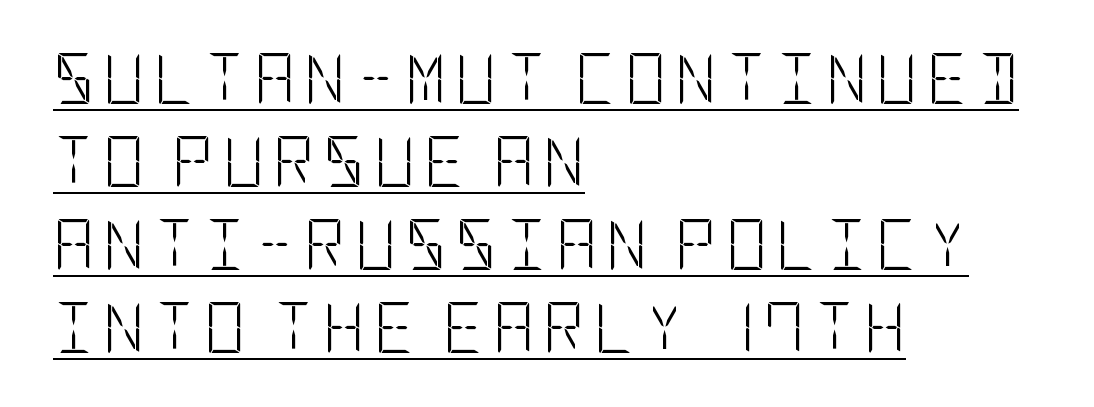
{"serif": "no", "italic": "no", "bold": "no", "weight": "light", "width": "condensed", "stroke_contrast": "low", "x_height": "large", "underline": "yes", "align": "left", "line_spacing": "normal", "line_spacing_ratio": 1.63, "glyph_px": 51}
